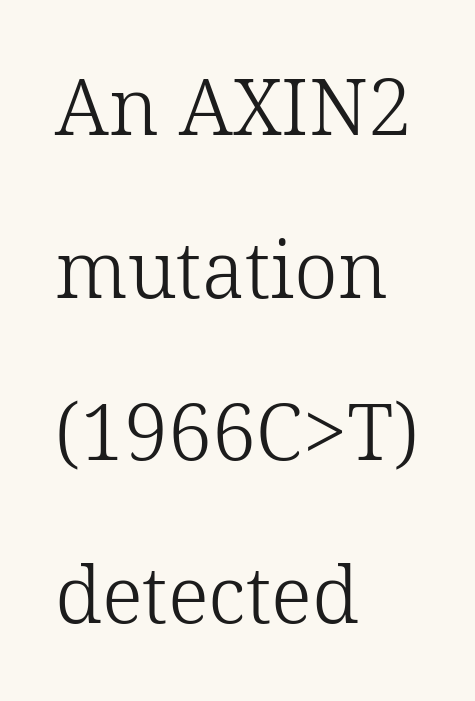
The image shows 79 px light serif type, upright; set left-aligned, loose line spacing (2.06x), normal letter spacing, not underlined; low stroke contrast and a medium x-height.
